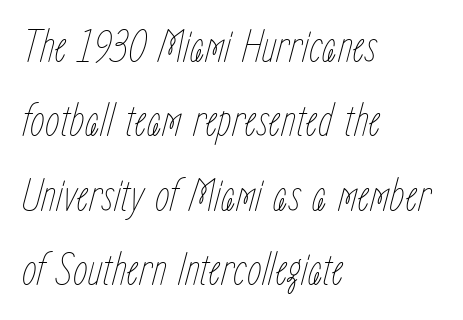
The image shows 47 px thin, condensed type, italic (leaning right); set left-aligned, normal line spacing (1.58x), normal letter spacing, not underlined; low stroke contrast and a medium x-height.
